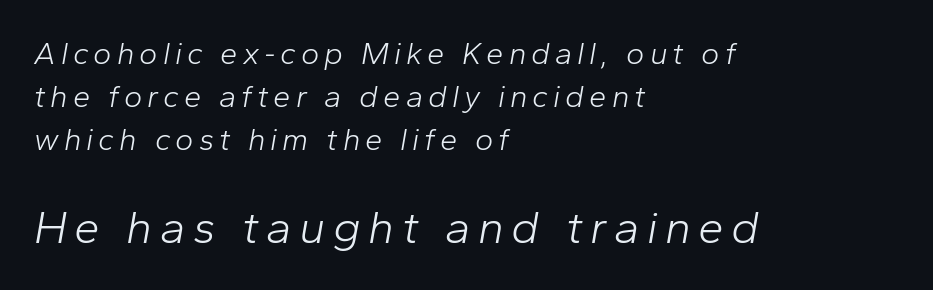
The image shows 46 px light type, italic (leaning right); set left-aligned, normal line spacing (1.38x), not underlined; the second (bottom) block is 1.48x larger; low stroke contrast and a medium x-height.
